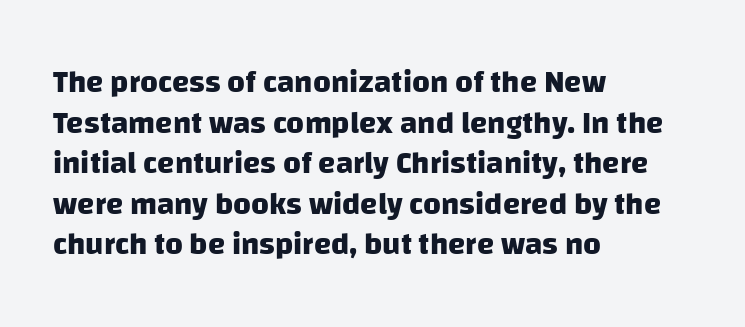
No word sits above an underline. Students, observe: this is what conventionally led text looks like. Check where the strokes stop: nothing finishes them off — pure sans. Casual observation: everything's shoved over to the left. The letters are bold, with thick, heavy strokes.
